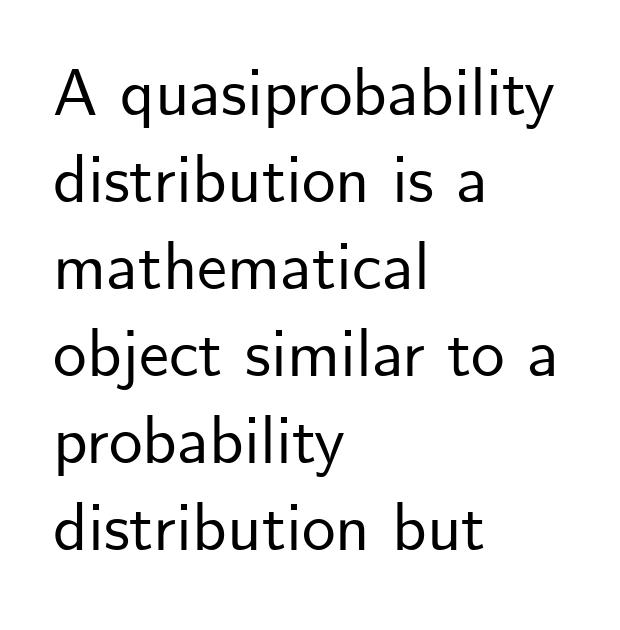
The image shows 67 px sans-serif type, upright; set left-aligned, normal line spacing (1.3x), normal letter spacing, not underlined; low stroke contrast and a small x-height.
